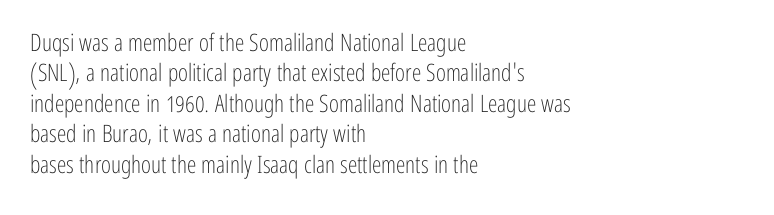
The image shows 24 px text type, upright; set left-aligned, normal line spacing (1.27x), normal letter spacing, not underlined.
